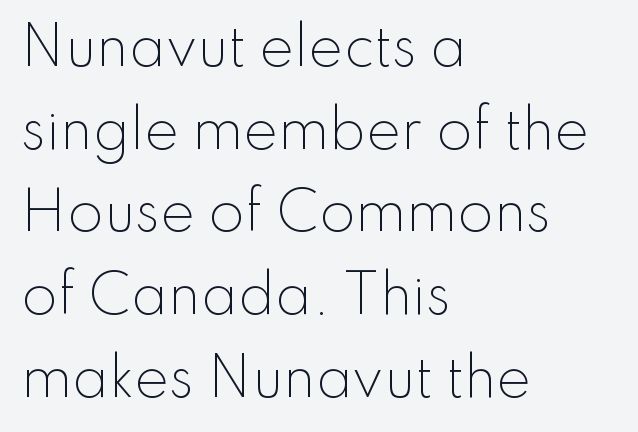
{"serif": "no", "italic": "no", "bold": "no", "weight": "light", "width": "normal", "stroke_contrast": "low", "x_height": "small", "monospaced": "no", "underline": "no", "align": "left", "line_spacing": "normal", "line_spacing_ratio": 1.59, "letter_spacing": "normal", "letter_spacing_em": 0.0, "glyph_px": 52}
